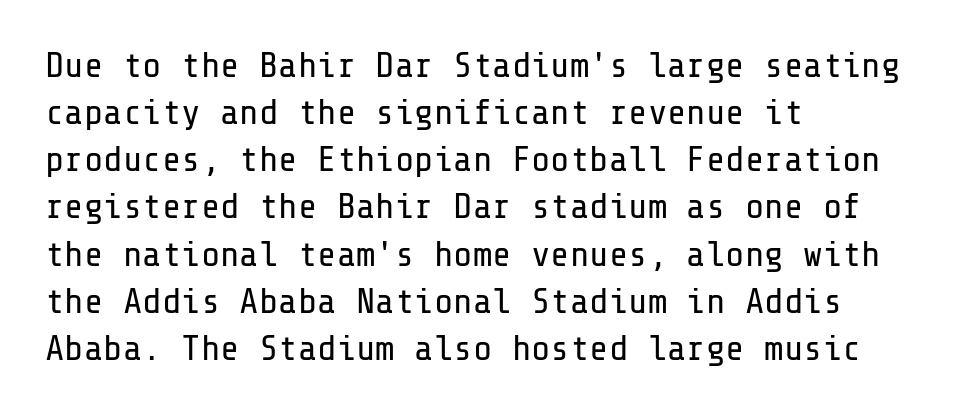
Q: Is the text bold? A: No.
Q: Is the text italic (slanted)? A: No, it is upright.
Q: Is the typeface a serif or a sans-serif typeface? A: Sans-serif.
Q: Is the text underlined? A: No.
Q: How is the paragraph aligned? A: Left-aligned.
Q: Is the spacing between letters normal or unusually wide? A: Normal.
Q: Is the spacing between lines tight, normal or loose? A: Normal.
Q: Width (condensed, normal, or wide)? A: Normal.
Q: Stroke contrast? A: Low.
Q: x-height? A: Medium.
